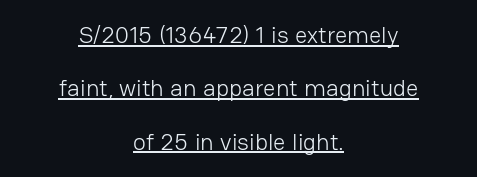
{"italic": "no", "bold": "no", "underline": "yes", "align": "center", "line_spacing": "loose", "line_spacing_ratio": 2.22, "letter_spacing": "normal", "letter_spacing_em": 0.0, "glyph_px": 24}
